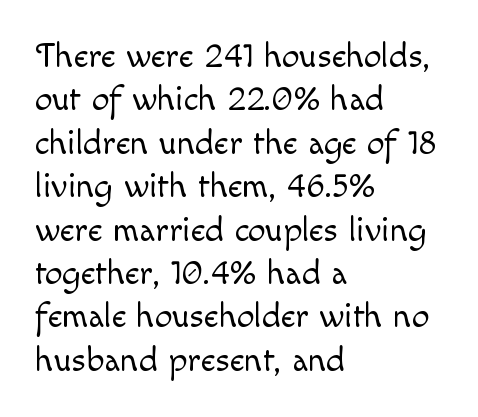
Q: Is the text bold? A: No.
Q: Is the text italic (slanted)? A: No, it is upright.
Q: Is the text underlined? A: No.
Q: How is the paragraph aligned? A: Left-aligned.
Q: Is the spacing between letters normal or unusually wide? A: Normal.
Q: Width (condensed, normal, or wide)? A: Normal.
Q: x-height? A: Small.
Q: Monospaced? A: No.
